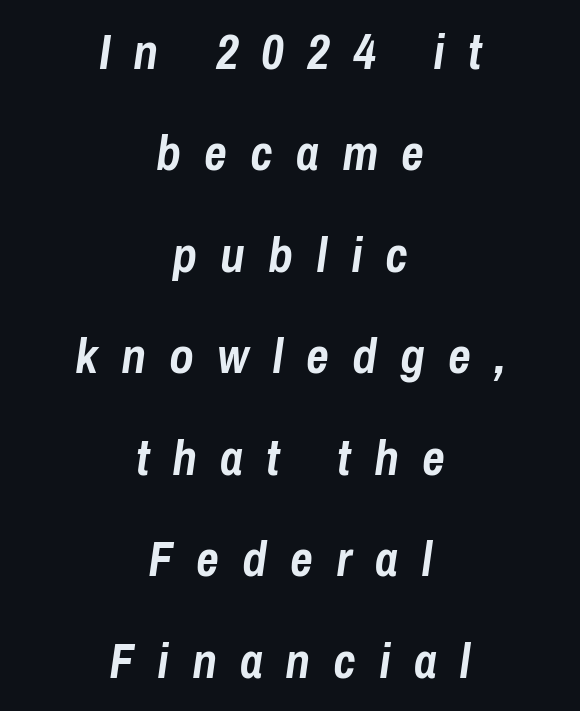
{"italic": "yes", "lean": "right", "slant_degrees": 8, "bold": "yes", "weight": "semibold", "width": "condensed", "stroke_contrast": "low", "x_height": "medium", "monospaced": "no", "underline": "no", "align": "center", "line_spacing": "loose", "line_spacing_ratio": 2.03, "letter_spacing": "wide", "letter_spacing_em": 0.46, "glyph_px": 50}
